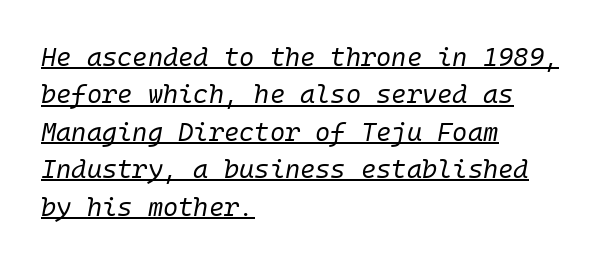
The image shows 26 px text type, italic (leaning right); set left-aligned, normal line spacing (1.44x), normal letter spacing, underlined.
